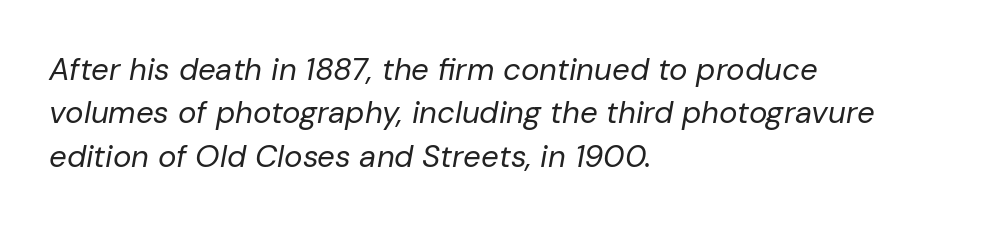
Quick note: italic. Tracking value appears to be zero — textbook default spacing. Bare-footed words on every line. The block of text has a typical density, with ordinary space between rows. Here the designer chose a conventional face with non-uniform glyph widths.
